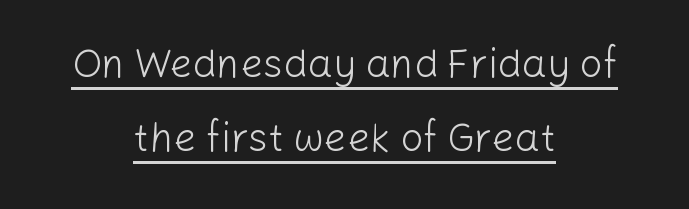
Somebody hit Ctrl+U on this one — the words are underlined. This sample uses a sans-serif face. Caption: face not bold, strokes unweighted. In CSS terms this would be text-align: center.
